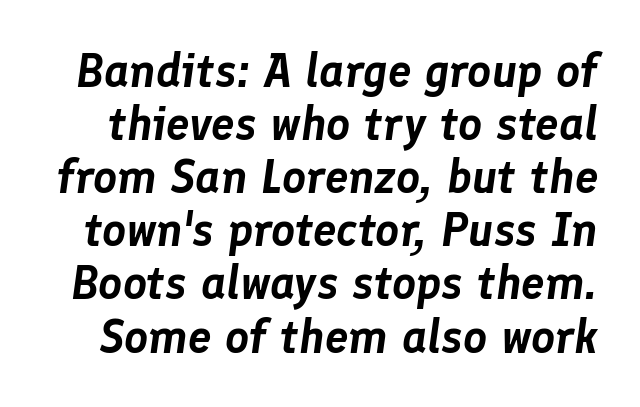
Is the type slanted? Yes — the strokes lean at a clear angle. Just letters on the line, the space beneath them empty. In terms of letterspacing, this is plain default setting. One glance says dense: line gaps are narrower than usual. Note the varied advance widths — an 'i' is clearly narrower than an 'm'.
